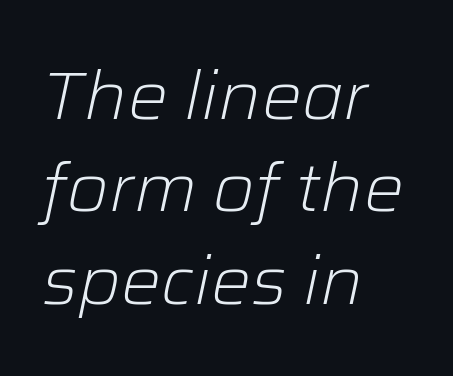
Q: Is the text bold? A: No.
Q: Is the text italic (slanted)? A: Yes, it leans right by about 12 degrees.
Q: Is the text underlined? A: No.
Q: How is the paragraph aligned? A: Left-aligned.
Q: Is the spacing between letters normal or unusually wide? A: Normal.
Q: Is the spacing between lines tight, normal or loose? A: Normal.
Q: Width (condensed, normal, or wide)? A: Normal.
Q: Stroke contrast? A: Low.
Q: x-height? A: Medium.
Q: Monospaced? A: No.
